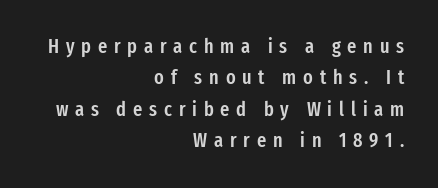
The image shows 20 px text type, upright; set right-aligned, normal line spacing (1.57x), unusually wide letter spacing (+0.34 em), not underlined.
